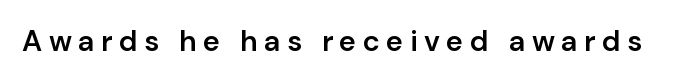
The image shows 29 px semibold sans-serif type, upright; set unusually wide letter spacing (+0.22 em), not underlined; low stroke contrast and a medium x-height.
